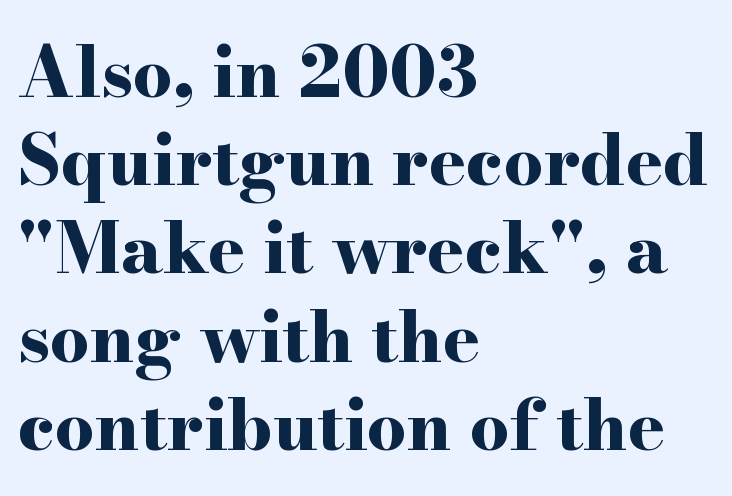
{"serif": "yes", "italic": "no", "bold": "yes", "weight": "bold", "width": "wide", "stroke_contrast": "high", "x_height": "small", "monospaced": "no", "underline": "no", "align": "left", "line_spacing": "normal", "line_spacing_ratio": 1.26, "letter_spacing": "normal", "letter_spacing_em": 0.0, "glyph_px": 70}
